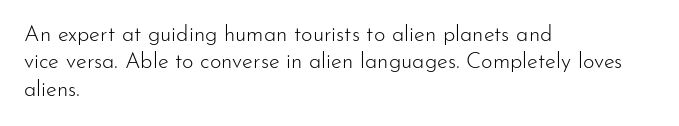
Q: Is the text bold? A: No.
Q: Is the text italic (slanted)? A: No, it is upright.
Q: Is the text underlined? A: No.
Q: How is the paragraph aligned? A: Left-aligned.
Q: Is the spacing between letters normal or unusually wide? A: Normal.
Q: Is the spacing between lines tight, normal or loose? A: Normal.
